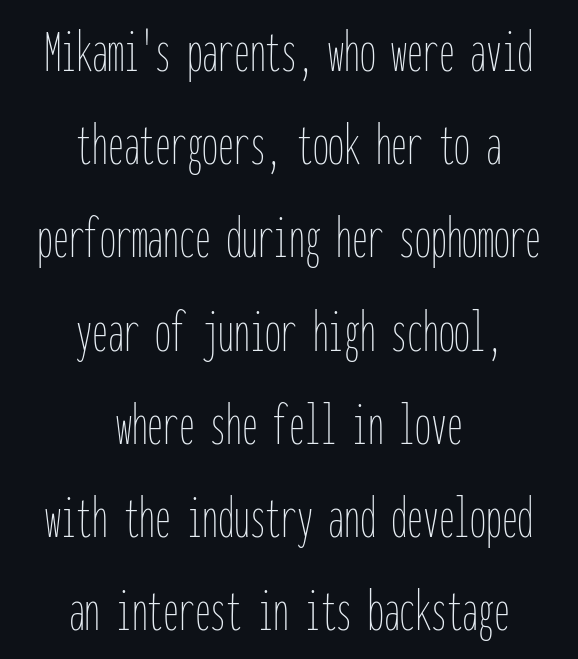
The strokes carry an ordinary text weight at most. These lines are centered, leaving both edges ragged. You could count columns in this text — the font is strictly monospaced. This block has exactly the height ordinary leading produces. Plain, unruled lines of type.
